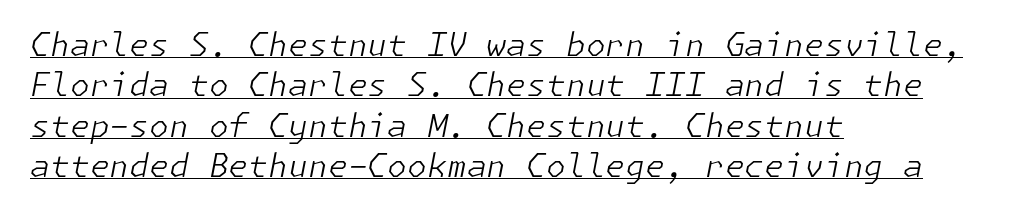
Q: Is the text bold? A: No.
Q: Is the text italic (slanted)? A: Yes, it leans right by about 11 degrees.
Q: Is the text underlined? A: Yes.
Q: How is the paragraph aligned? A: Left-aligned.
Q: Is the spacing between letters normal or unusually wide? A: Normal.
Q: Is the spacing between lines tight, normal or loose? A: Normal.
Q: Width (condensed, normal, or wide)? A: Normal.
Q: Stroke contrast? A: Low.
Q: x-height? A: Medium.
